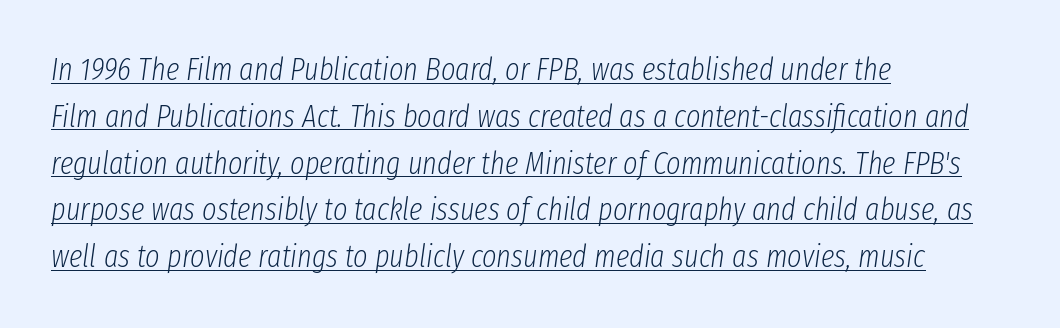
Each letter keeps its own natural width here, so spacing adapts to shape. Look at the tracking — it's just the regular setting, nothing added. Caption: multi-line text, flush left, ragged right. Reading down the column, the eye jumps a familiar distance to each next line.
